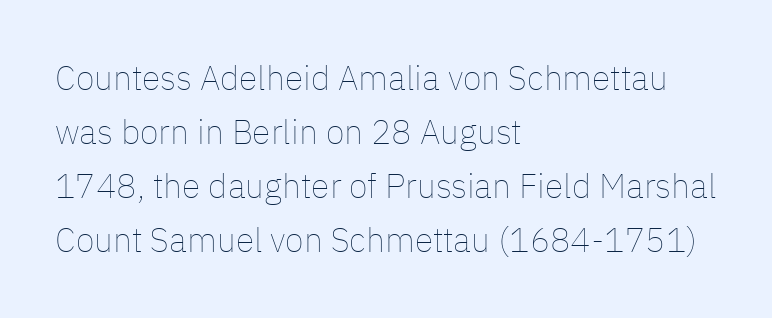
Q: Is the text bold? A: No.
Q: Is the text italic (slanted)? A: No, it is upright.
Q: Is the text underlined? A: No.
Q: How is the paragraph aligned? A: Left-aligned.
Q: Is the spacing between letters normal or unusually wide? A: Normal.
Q: Is the spacing between lines tight, normal or loose? A: Normal.
Q: Width (condensed, normal, or wide)? A: Normal.
Q: Stroke contrast? A: Low.
Q: x-height? A: Medium.
Q: Monospaced? A: No.
